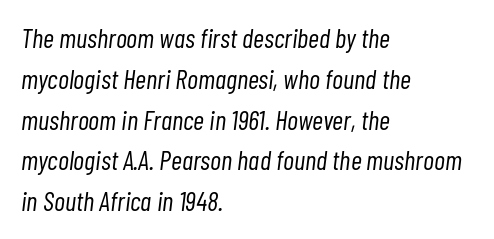
The image shows 27 px text type, italic (leaning right); set left-aligned, normal line spacing (1.51x), normal letter spacing, not underlined.
